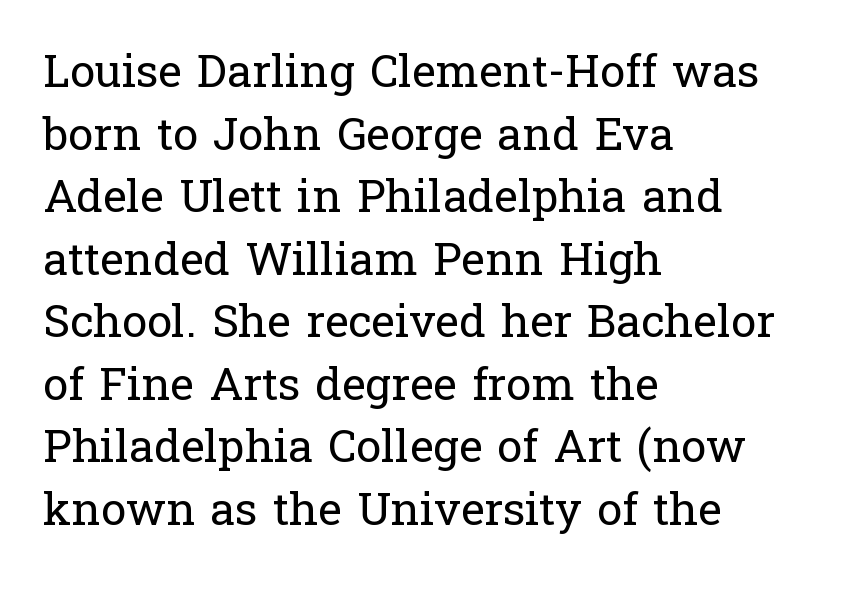
The image shows 45 px regular-weight serif type, upright; set left-aligned, normal line spacing (1.39x), normal letter spacing, not underlined; low stroke contrast and a medium x-height.
